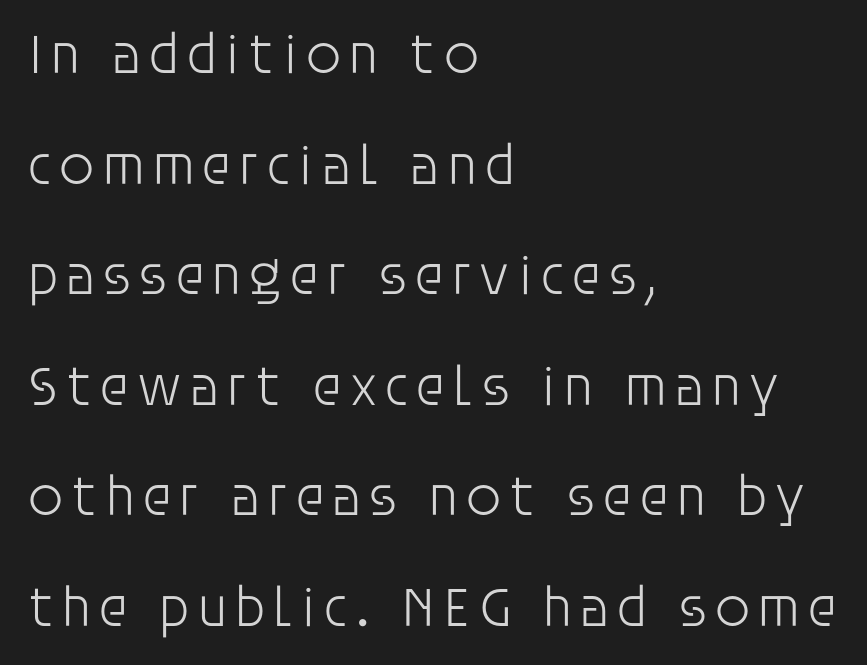
Q: Is the text bold? A: No.
Q: Is the text italic (slanted)? A: No, it is upright.
Q: Is the typeface a serif or a sans-serif typeface? A: Sans-serif.
Q: Is the text underlined? A: No.
Q: How is the paragraph aligned? A: Left-aligned.
Q: Is the spacing between lines tight, normal or loose? A: Loose.
Q: Width (condensed, normal, or wide)? A: Normal.
Q: Stroke contrast? A: Low.
Q: x-height? A: Large.
Q: Monospaced? A: No.
